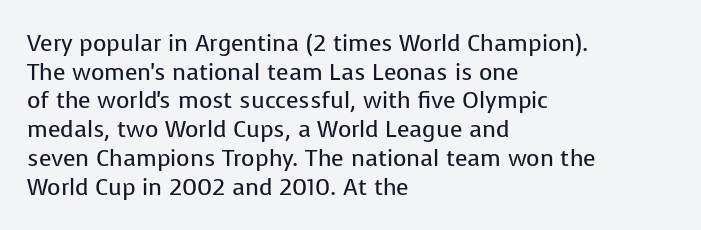
{"italic": "no", "bold": "no", "underline": "no", "align": "left", "line_spacing": "normal", "line_spacing_ratio": 1.25, "letter_spacing": "normal", "letter_spacing_em": 0.0, "glyph_px": 23}
